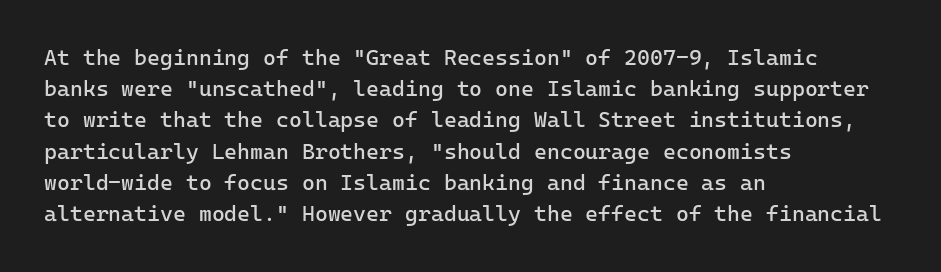
{"italic": "no", "bold": "no", "underline": "no", "align": "left", "line_spacing": "normal", "line_spacing_ratio": 1.42, "letter_spacing": "normal", "letter_spacing_em": 0.0, "glyph_px": 22}
